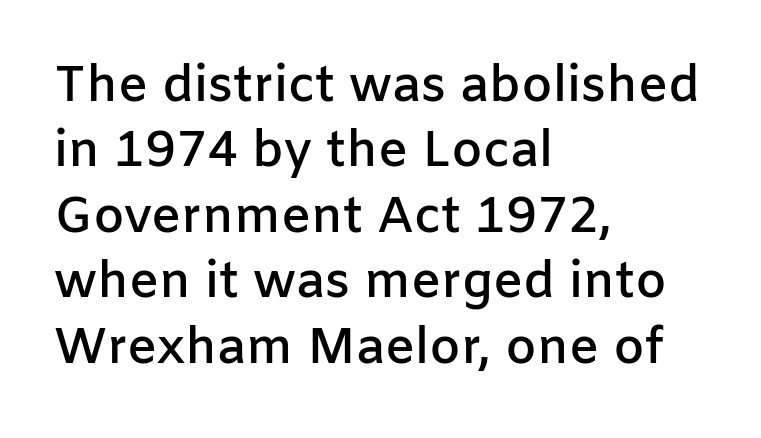
Q: Is the text bold? A: Semi-bold.
Q: Is the text italic (slanted)? A: No, it is upright.
Q: Is the typeface a serif or a sans-serif typeface? A: Sans-serif.
Q: Is the text underlined? A: No.
Q: How is the paragraph aligned? A: Left-aligned.
Q: Is the spacing between letters normal or unusually wide? A: Normal.
Q: Is the spacing between lines tight, normal or loose? A: Normal.
Q: Width (condensed, normal, or wide)? A: Normal.
Q: Stroke contrast? A: Low.
Q: x-height? A: Medium.
Q: Monospaced? A: No.
